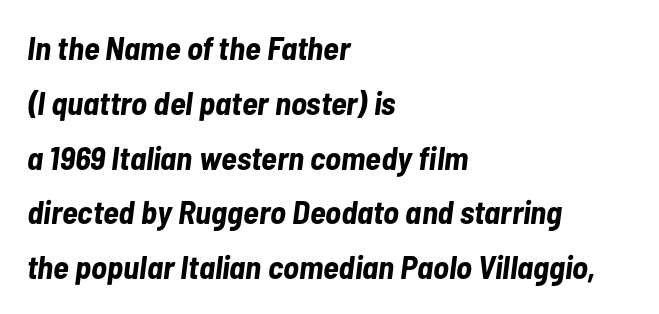
Compared with ordinary roman type, these characters are visibly tilted. Evenly set lines give the paragraph a standard silhouette. Nobody touched the tracking dial on this one. The passage shown is not underscored anywhere. Does the copy run flush right? No — it runs flush left. Here the designer chose a conventional face with non-uniform glyph widths.
